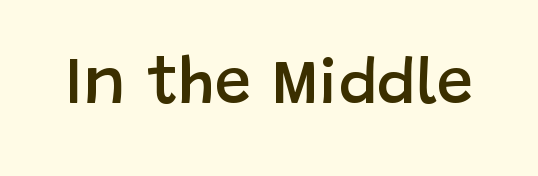
The image shows 65 px semibold sans-serif type, upright; set normal letter spacing, not underlined; low stroke contrast and a large x-height.
